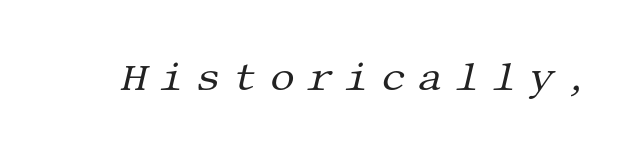
The image shows 39 px regular-weight serif type, italic (leaning right); set unusually wide letter spacing (+0.31 em), not underlined; medium stroke contrast and a large x-height.
